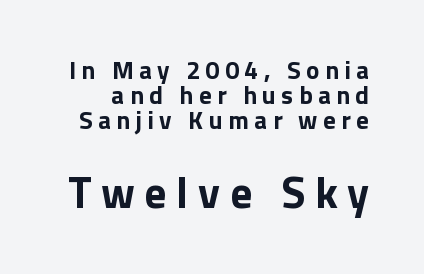
Q: Is the text bold? A: Yes.
Q: Is the text italic (slanted)? A: No, it is upright.
Q: Is the typeface a serif or a sans-serif typeface? A: Sans-serif.
Q: Is the text underlined? A: No.
Q: Is the spacing between letters normal or unusually wide? A: Unusually wide.
Q: Is the spacing between lines tight, normal or loose? A: Tight.
Q: Which block of text is set in a larger size, the first (top) or the second (bottom)? A: The second (bottom) one.
Q: Width (condensed, normal, or wide)? A: Normal.
Q: Stroke contrast? A: Low.
Q: x-height? A: Medium.
Q: Monospaced? A: No.
